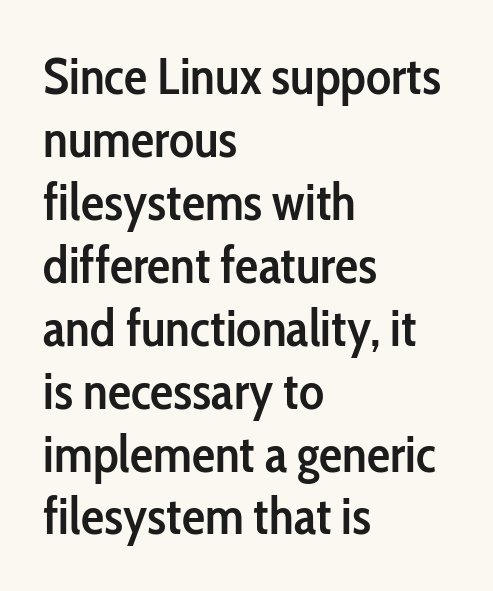
Q: Is the text bold? A: Semi-bold.
Q: Is the text italic (slanted)? A: No, it is upright.
Q: Is the typeface a serif or a sans-serif typeface? A: Sans-serif.
Q: Is the text underlined? A: No.
Q: How is the paragraph aligned? A: Left-aligned.
Q: Is the spacing between letters normal or unusually wide? A: Normal.
Q: Width (condensed, normal, or wide)? A: Condensed.
Q: Stroke contrast? A: Low.
Q: x-height? A: Medium.
Q: Monospaced? A: No.
